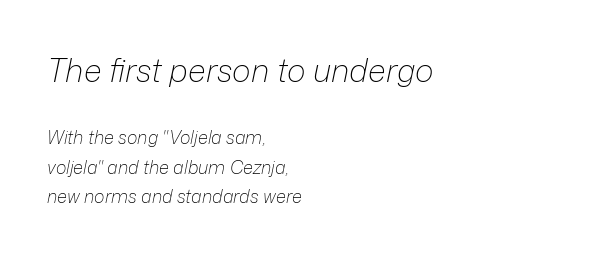
Q: Is the text bold? A: No.
Q: Is the text italic (slanted)? A: Yes, it leans right by about 12 degrees.
Q: Is the text underlined? A: No.
Q: How is the paragraph aligned? A: Left-aligned.
Q: Is the spacing between letters normal or unusually wide? A: Normal.
Q: Is the spacing between lines tight, normal or loose? A: Normal.
Q: Which block of text is set in a larger size, the first (top) or the second (bottom)? A: The first (top) one.
Q: Width (condensed, normal, or wide)? A: Normal.
Q: Stroke contrast? A: Low.
Q: x-height? A: Medium.
Q: Monospaced? A: No.
